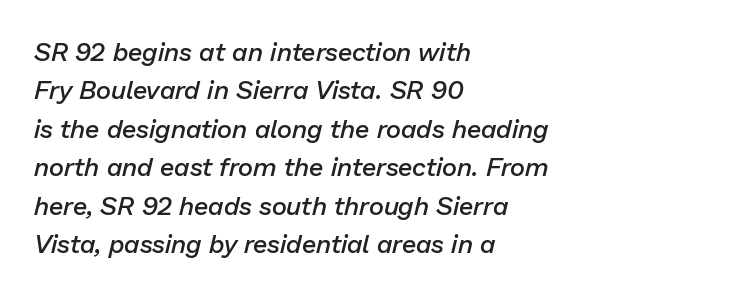
Q: Is the text bold? A: Semi-bold.
Q: Is the text italic (slanted)? A: Yes, it leans right by about 13 degrees.
Q: Is the text underlined? A: No.
Q: How is the paragraph aligned? A: Left-aligned.
Q: Is the spacing between letters normal or unusually wide? A: Normal.
Q: Is the spacing between lines tight, normal or loose? A: Normal.
